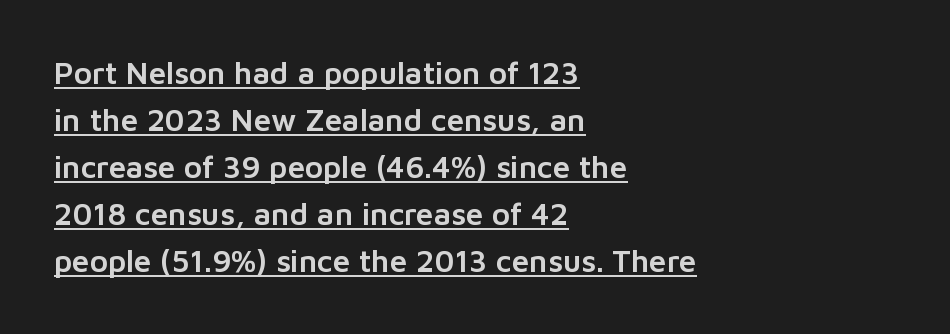
Q: Is the text italic (slanted)? A: No, it is upright.
Q: Is the typeface a serif or a sans-serif typeface? A: Sans-serif.
Q: Is the text underlined? A: Yes.
Q: How is the paragraph aligned? A: Left-aligned.
Q: Is the spacing between letters normal or unusually wide? A: Normal.
Q: Is the spacing between lines tight, normal or loose? A: Normal.
Q: Width (condensed, normal, or wide)? A: Normal.
Q: Stroke contrast? A: Low.
Q: x-height? A: Medium.
Q: Monospaced? A: No.
